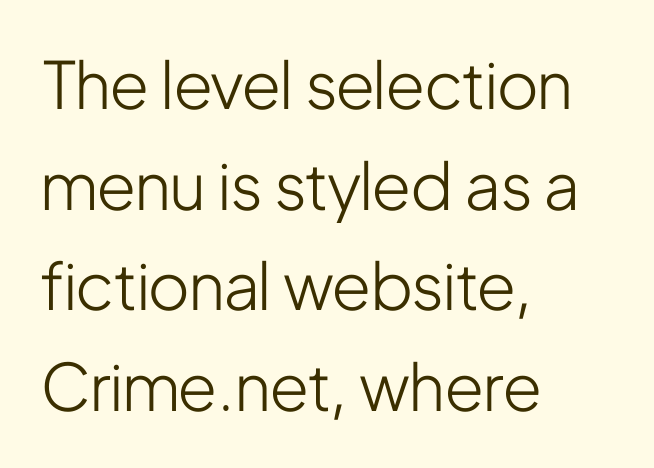
Letter spacing: default. Vertical spacing — default. Note the varied advance widths — an 'i' is clearly narrower than an 'm'. The rag falls on the right side of this text block. Weight: in the light-to-regular range. The type sits square on the baseline with zero lean.
